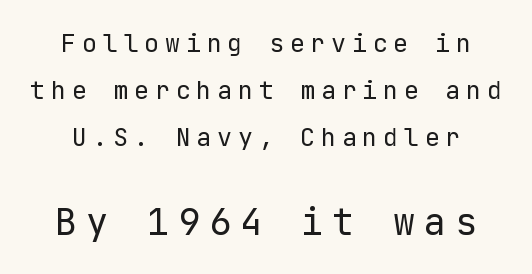
{"serif": "no", "italic": "no", "bold": "no", "weight": "regular", "width": "normal", "stroke_contrast": "low", "x_height": "medium", "underline": "no", "line_spacing_ratio": 1.89, "letter_spacing": "wide", "letter_spacing_em": 0.23, "larger_block": "second", "size_ratio": 1.48, "glyph_px": 37}
